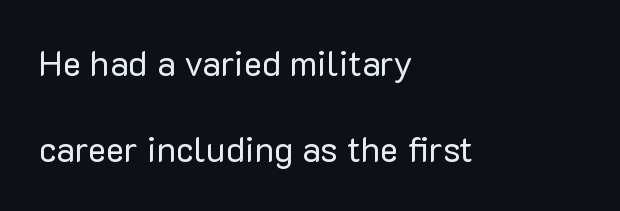
{"serif": "no", "italic": "no", "bold": "no", "weight": "regular", "width": "normal", "stroke_contrast": "low", "x_height": "medium", "monospaced": "no", "underline": "no", "align": "left", "line_spacing": "loose", "line_spacing_ratio": 2.47, "letter_spacing": "normal", "letter_spacing_em": 0.0, "glyph_px": 35}
